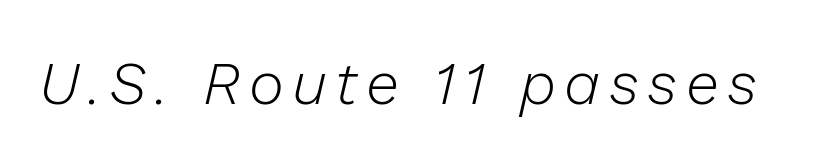
If you drew a line through each stem, it would be angled. The passage shown is typed in a proportional face where columns would drift. Nobody drew a line under any word here. Stems here are at most as thick as an everyday book face.
